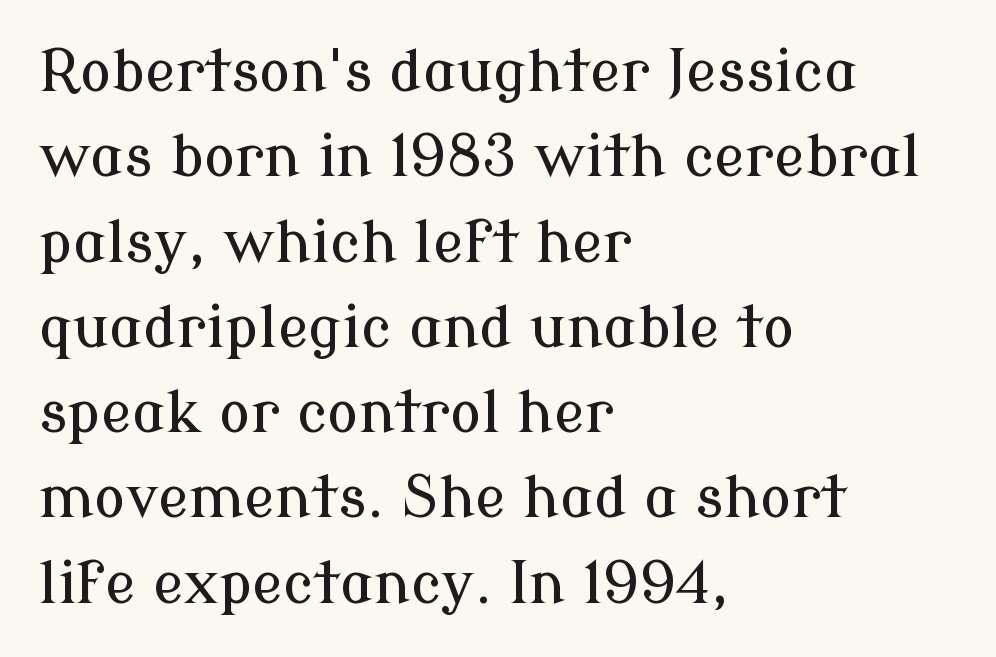
Q: Is the text italic (slanted)? A: No, it is upright.
Q: Is the typeface a serif or a sans-serif typeface? A: Serif.
Q: Is the text underlined? A: No.
Q: How is the paragraph aligned? A: Left-aligned.
Q: Is the spacing between letters normal or unusually wide? A: Normal.
Q: Is the spacing between lines tight, normal or loose? A: Normal.
Q: Width (condensed, normal, or wide)? A: Normal.
Q: Stroke contrast? A: Low.
Q: x-height? A: Medium.
Q: Monospaced? A: No.
